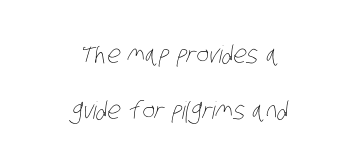
{"bold": "no", "underline": "no", "align": "center", "line_spacing": "loose", "line_spacing_ratio": 2.35, "letter_spacing": "normal", "letter_spacing_em": 0.0, "glyph_px": 24}
